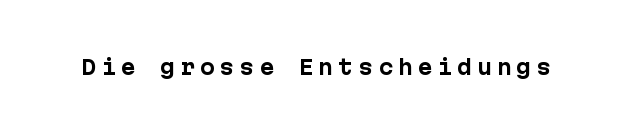
The image shows 20 px bold type, upright; set unusually wide letter spacing (+0.24 em), not underlined.
